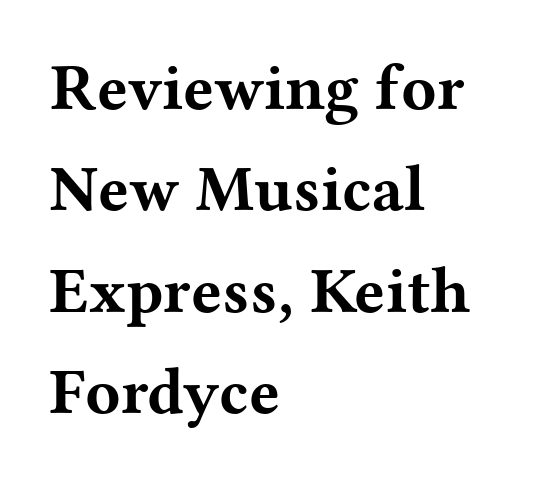
Quick note: interline space is typical. The font family rendered here belongs to the serif group. Character widths vary here, with narrow letters taking less room than wide ones. Short and long lines alike share a common starting point at left.
